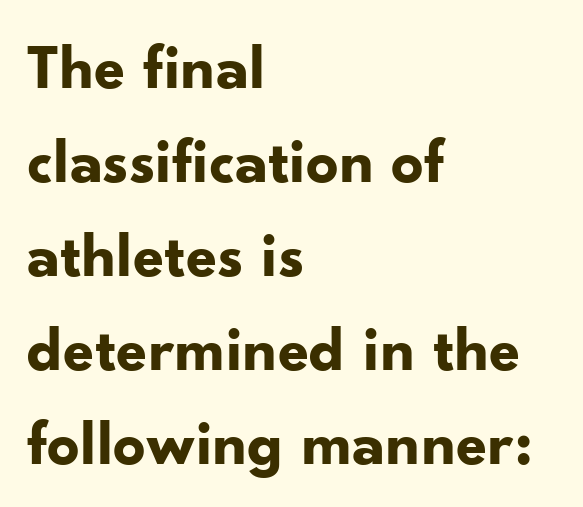
Q: Is the text bold? A: Yes.
Q: Is the text italic (slanted)? A: No, it is upright.
Q: Is the typeface a serif or a sans-serif typeface? A: Sans-serif.
Q: Is the text underlined? A: No.
Q: How is the paragraph aligned? A: Left-aligned.
Q: Is the spacing between letters normal or unusually wide? A: Normal.
Q: Is the spacing between lines tight, normal or loose? A: Normal.
Q: Width (condensed, normal, or wide)? A: Normal.
Q: Stroke contrast? A: Low.
Q: x-height? A: Small.
Q: Monospaced? A: No.
